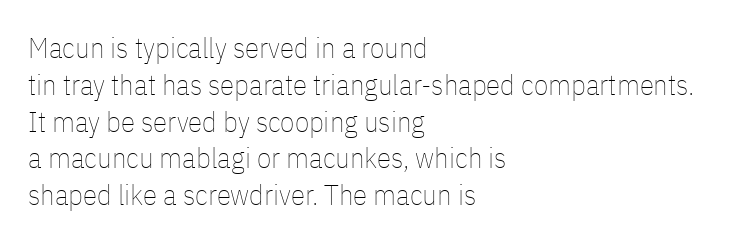
Tracking here is standard; glyphs follow each other at the usual distance. Type without underlining. Is this a fixed-width face? No — the glyphs have proportional, varying widths. Tall strokes in this sample are plumb rather than angled.
